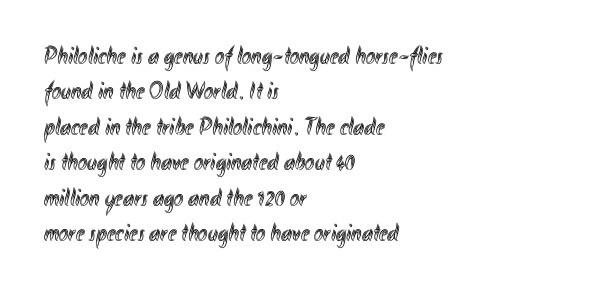
Q: Is the text italic (slanted)? A: Yes.
Q: Is the text underlined? A: No.
Q: How is the paragraph aligned? A: Left-aligned.
Q: Is the spacing between letters normal or unusually wide? A: Normal.
Q: Is the spacing between lines tight, normal or loose? A: Normal.
